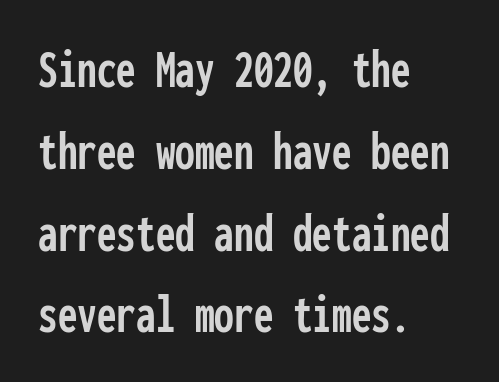
Underlining? Definitely not there. The letters carry no serifs — their stems end cleanly without finishing strokes. Fixed-width glyphs throughout — classic coding-font behaviour. Unlike italic type, these characters show no tilt at all. The block of text has a typical density, with ordinary space between rows.
